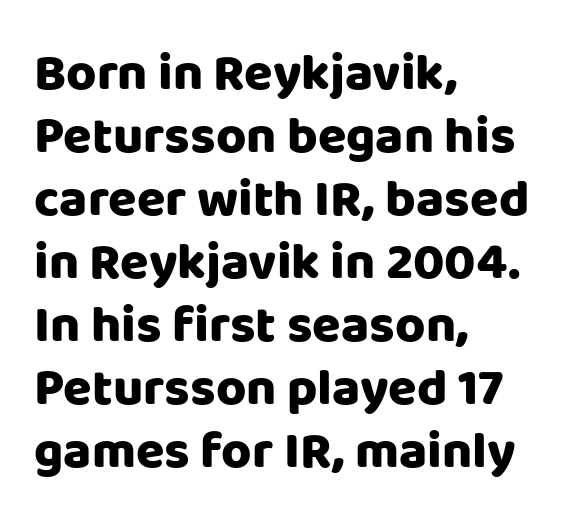
The image shows 52 px heavy sans-serif type, upright; set left-aligned, line spacing 1.21x, normal letter spacing, not underlined; low stroke contrast and a large x-height.
